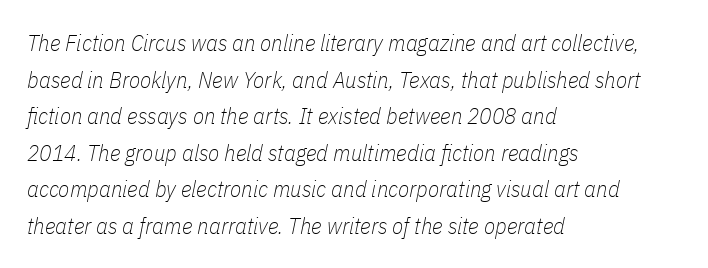
These lines sit exactly where default settings would place them. Standard letterfit; no display-style spreading of the glyphs. The typesetter chose a ragged-right arrangement here. The gap between lines stays unmarked. Vertical stems look standard width or narrower in stroke. Notice how the stems are inclined rather than vertical — that's the hallmark of italics.
